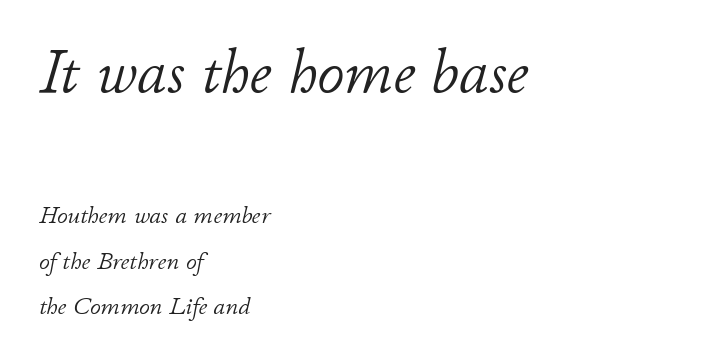
Q: Is the text bold? A: No.
Q: Is the text italic (slanted)? A: Yes, it leans right by about 11 degrees.
Q: Is the text underlined? A: No.
Q: How is the paragraph aligned? A: Left-aligned.
Q: Is the spacing between letters normal or unusually wide? A: Normal.
Q: Which block of text is set in a larger size, the first (top) or the second (bottom)? A: The first (top) one.
Q: Width (condensed, normal, or wide)? A: Normal.
Q: Stroke contrast? A: Low.
Q: x-height? A: Small.
Q: Monospaced? A: No.
